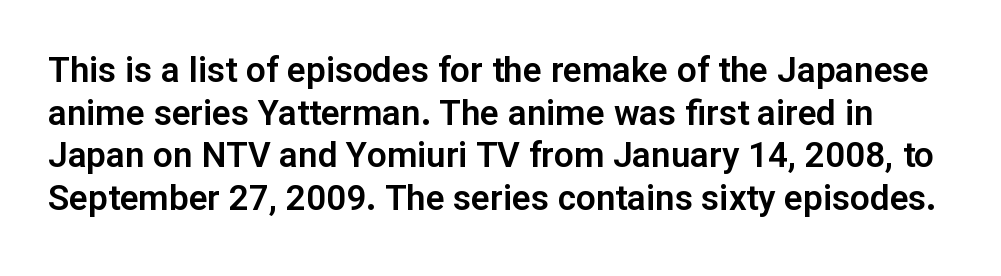
{"serif": "no", "italic": "no", "width": "normal", "stroke_contrast": "low", "x_height": "medium", "monospaced": "no", "underline": "no", "line_spacing_ratio": 1.22, "letter_spacing": "normal", "letter_spacing_em": 0.0, "glyph_px": 35}
